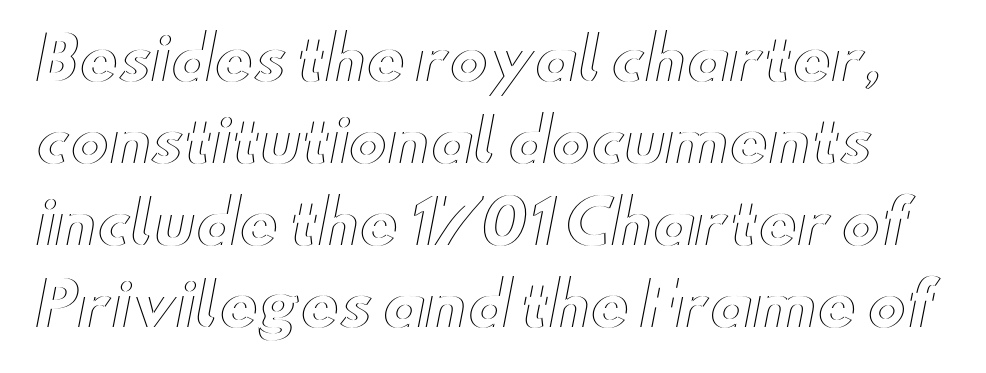
Decoration check: the copy has no underline. Do the characters align in a grid? No, the font is proportional. Glyph-to-glyph distance matches everyday printed text.
